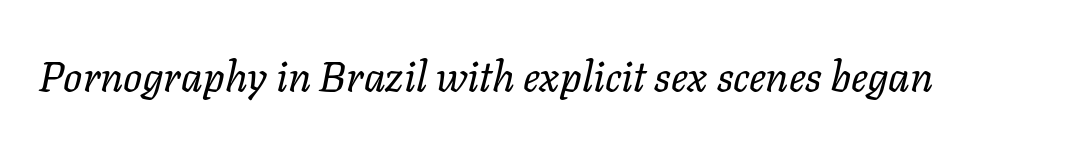
The image shows 42 px regular-weight type, italic (leaning right); set normal letter spacing, not underlined; low stroke contrast and a medium x-height.
